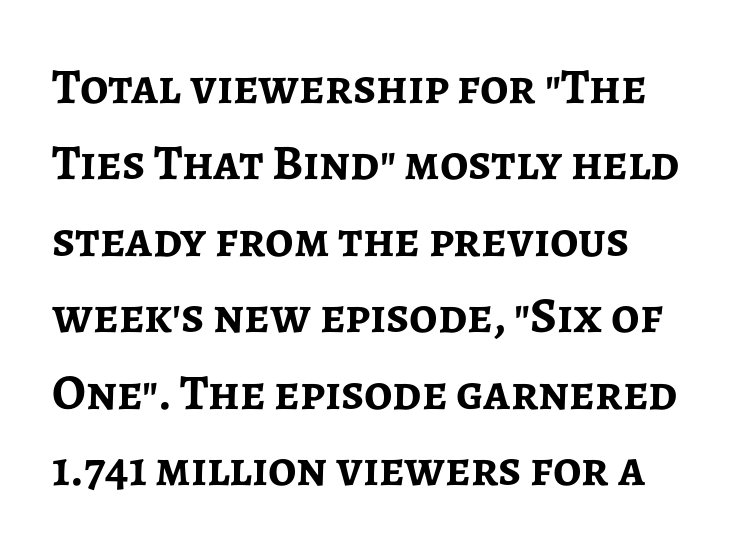
Q: Is the text bold? A: Yes.
Q: Is the text italic (slanted)? A: No, it is upright.
Q: Is the typeface a serif or a sans-serif typeface? A: Sans-serif.
Q: Is the text underlined? A: No.
Q: Is the spacing between letters normal or unusually wide? A: Normal.
Q: Is the spacing between lines tight, normal or loose? A: Normal.
Q: Width (condensed, normal, or wide)? A: Normal.
Q: Stroke contrast? A: Low.
Q: x-height? A: Medium.
Q: Monospaced? A: No.
